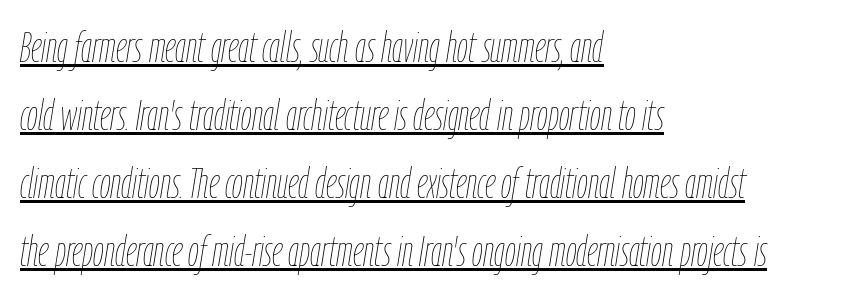
The image shows 43 px thin, condensed type, italic (leaning right); set left-aligned, normal line spacing (1.58x), normal letter spacing, underlined; low stroke contrast and a medium x-height.
